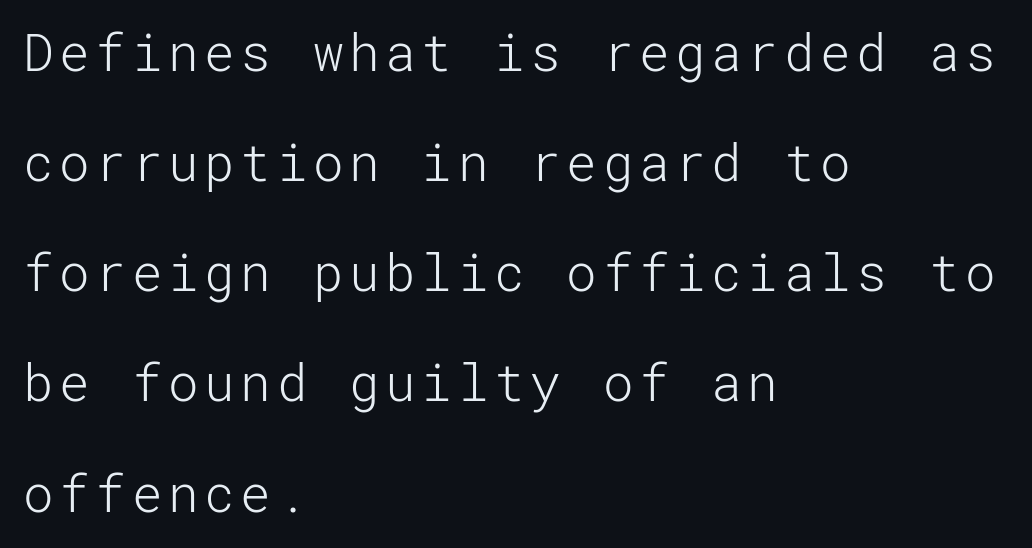
{"serif": "no", "italic": "no", "bold": "no", "weight": "light", "width": "normal", "stroke_contrast": "low", "x_height": "medium", "underline": "no", "align": "left", "line_spacing": "loose", "line_spacing_ratio": 2.16, "glyph_px": 51}
